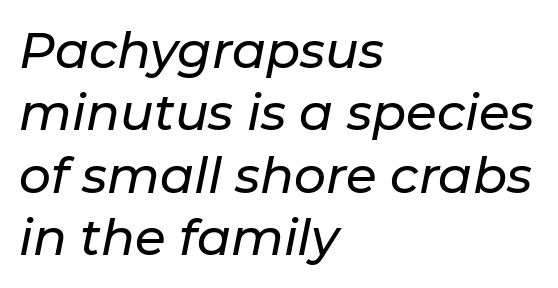
The image shows 50 px text type, italic (leaning right); set left-aligned, normal line spacing (1.25x), normal letter spacing, not underlined; low stroke contrast and a medium x-height.
